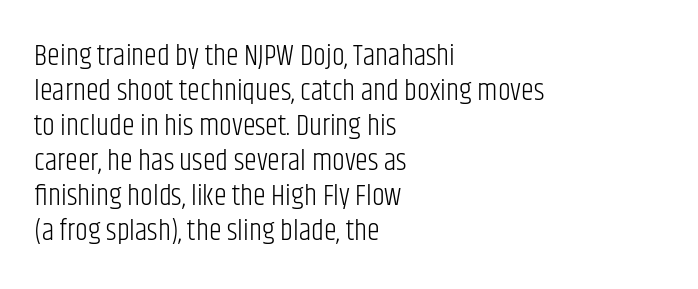
Q: Is the text bold? A: No.
Q: Is the text italic (slanted)? A: No, it is upright.
Q: Is the typeface a serif or a sans-serif typeface? A: Sans-serif.
Q: Is the text underlined? A: No.
Q: How is the paragraph aligned? A: Left-aligned.
Q: Is the spacing between letters normal or unusually wide? A: Normal.
Q: Width (condensed, normal, or wide)? A: Condensed.
Q: Stroke contrast? A: Low.
Q: x-height? A: Large.
Q: Monospaced? A: No.
